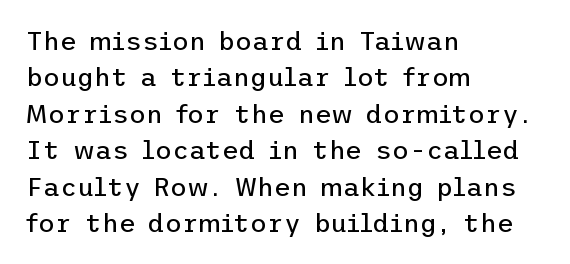
Short and long lines alike share a common starting point at left. The typeface has the unassuming heft of standard copy or less. Is the letter spacing exaggerated? No — it looks like the ordinary default. Has an underline been added? It has not. Posture: vertical.
